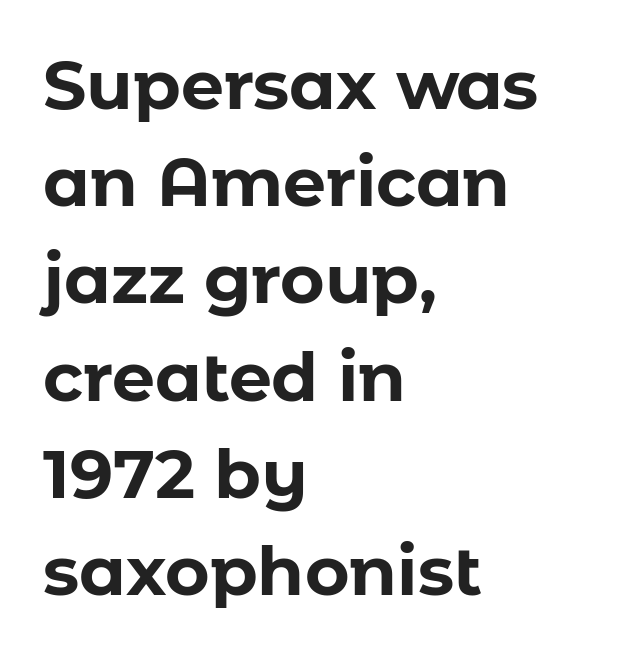
Q: Is the text bold? A: Yes.
Q: Is the text italic (slanted)? A: No, it is upright.
Q: Is the typeface a serif or a sans-serif typeface? A: Sans-serif.
Q: Is the text underlined? A: No.
Q: How is the paragraph aligned? A: Left-aligned.
Q: Is the spacing between letters normal or unusually wide? A: Normal.
Q: Is the spacing between lines tight, normal or loose? A: Normal.
Q: Width (condensed, normal, or wide)? A: Normal.
Q: Stroke contrast? A: Low.
Q: x-height? A: Medium.
Q: Monospaced? A: No.
